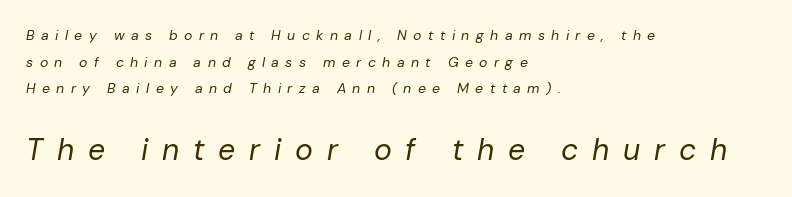
The image shows 30 px regular-weight type, italic (leaning right); set left-aligned, loose line spacing (1.91x), unusually wide letter spacing (+0.46 em), not underlined; the second (bottom) block is 2.14x larger; low stroke contrast and a medium x-height.
